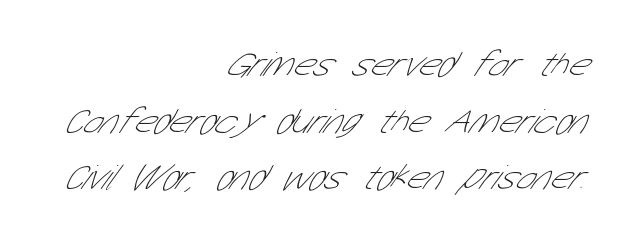
The image shows 36 px thin, condensed sans-serif type; set right-aligned, normal line spacing (1.57x), normal letter spacing, not underlined; low stroke contrast and a medium x-height.
